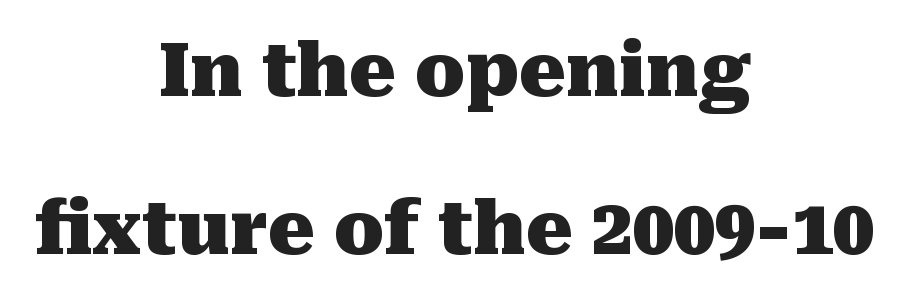
{"serif": "yes", "italic": "no", "bold": "yes", "weight": "heavy", "width": "normal", "stroke_contrast": "medium", "x_height": "medium", "monospaced": "no", "underline": "no", "align": "center", "line_spacing": "loose", "line_spacing_ratio": 2.17, "letter_spacing": "normal", "letter_spacing_em": 0.0, "glyph_px": 73}
